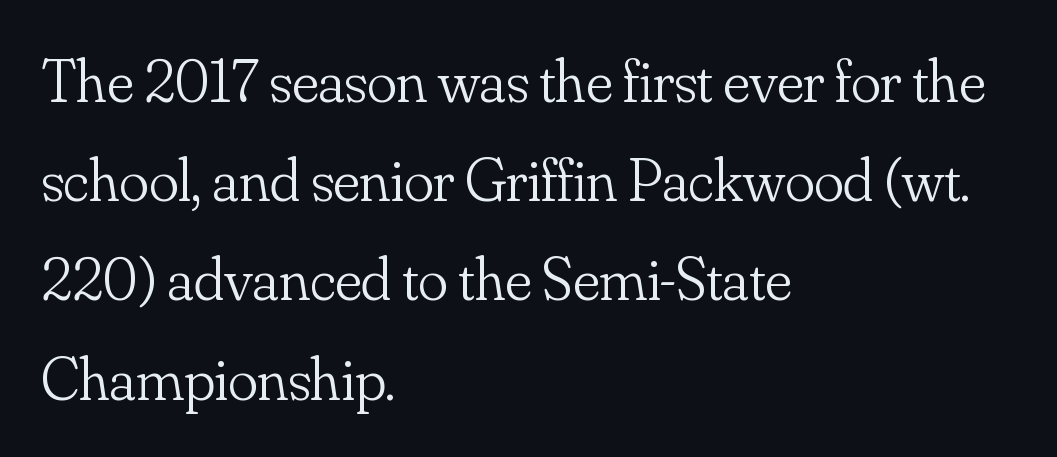
Whoever set this chose a conventional vertical rhythm. The glyphs are unaccompanied by any horizontal stroke below them. If you drew a ruler down the left edge, every line would touch it. Letter spacing: default. The letters stand upright; this is a roman face. The passage shown is typeset with a serif family.
